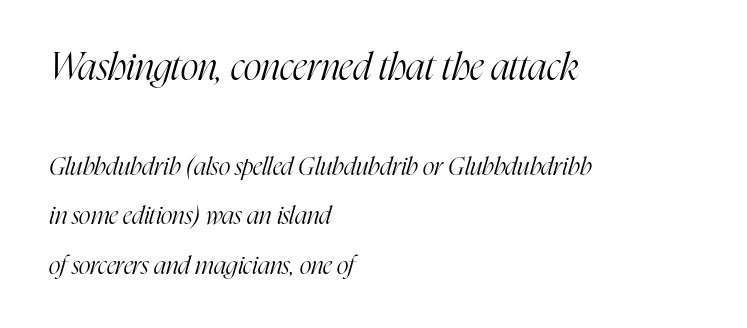
The image shows 38 px light, condensed serif type, italic (leaning right); set left-aligned, loose line spacing (1.98x), normal letter spacing, not underlined; the first (top) block is 1.52x larger; high stroke contrast and a medium x-height.
